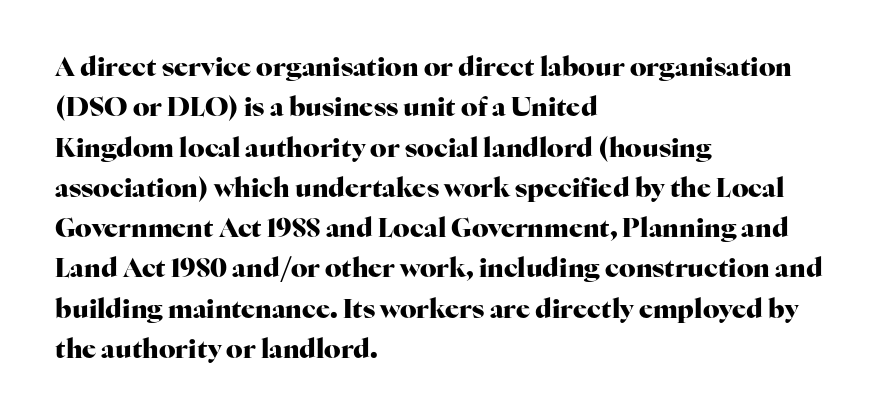
A classic flush-left, rag-right setting is used for this passage. Rows of type keep a routine distance in the vertical direction. Descenders are the only things crossing below the line. The strokes are fattened all the way to bold. Tracking value appears to be zero — textbook default spacing.
